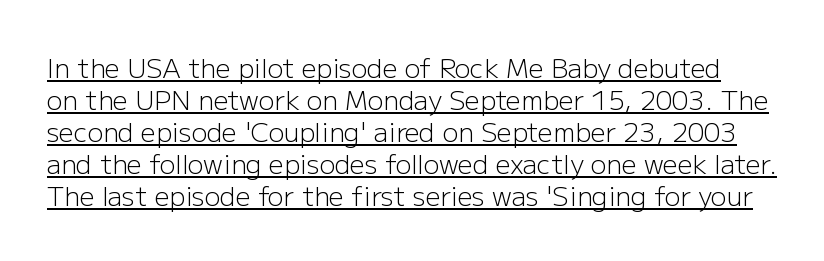
{"italic": "no", "bold": "no", "underline": "yes", "line_spacing_ratio": 1.23, "letter_spacing": "normal", "letter_spacing_em": 0.0, "glyph_px": 26}
